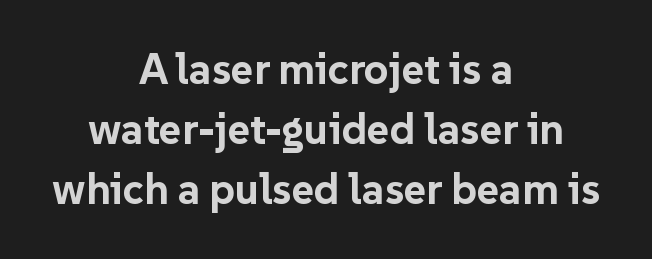
What weight is shown? A full bold with thick strokes. The lines sit at an ordinary, default distance from one another. Each word holds together tightly as a unit, with standard inter-letter gaps. You could not count columns in this text — the font is proportionally spaced.
